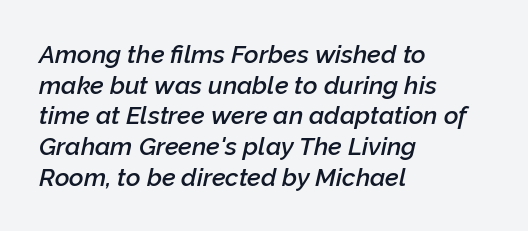
Q: Is the text bold? A: Semi-bold.
Q: Is the text italic (slanted)? A: Yes, it leans right by about 12 degrees.
Q: Is the text underlined? A: No.
Q: How is the paragraph aligned? A: Left-aligned.
Q: Is the spacing between letters normal or unusually wide? A: Normal.
